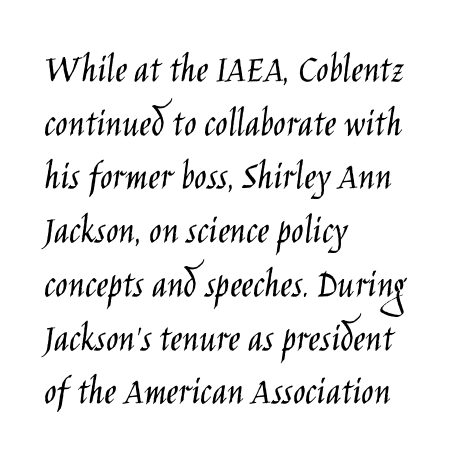
Q: Is the text bold? A: No.
Q: Is the text italic (slanted)? A: Yes.
Q: Is the typeface a serif or a sans-serif typeface? A: Sans-serif.
Q: Is the text underlined? A: No.
Q: How is the paragraph aligned? A: Left-aligned.
Q: Is the spacing between letters normal or unusually wide? A: Normal.
Q: Is the spacing between lines tight, normal or loose? A: Normal.
Q: Width (condensed, normal, or wide)? A: Condensed.
Q: Stroke contrast? A: Low.
Q: x-height? A: Large.
Q: Monospaced? A: No.
